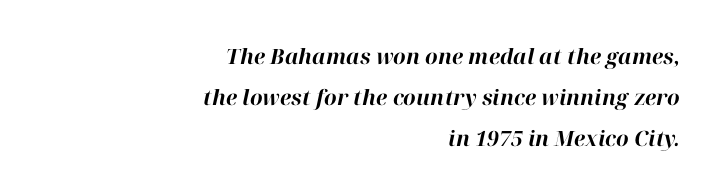
Glance below the letters and you will spot only blank space. The rendering applies a slant to the glyphs. Leftover space on each line is placed entirely before the opening word. Successive baselines arrive slowly, with a big drop between each. Short note: letters normally spaced.
